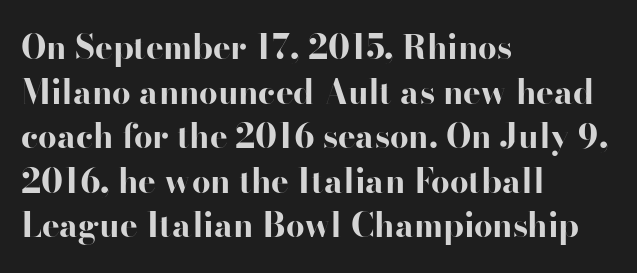
The image shows 33 px bold, wide sans-serif type, upright; set left-aligned, normal line spacing (1.35x), normal letter spacing, not underlined; high stroke contrast and a small x-height.
